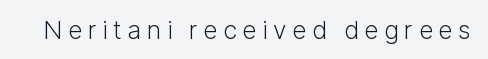
Caption: face not bold, strokes unweighted. Posture: vertical. The letters are spread apart with noticeably loose tracking. The baseline area is clear.
